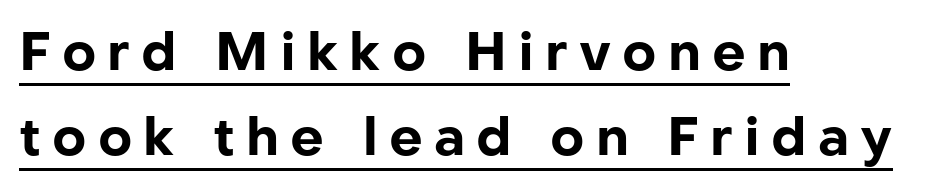
Q: Is the text bold? A: Yes.
Q: Is the text italic (slanted)? A: No, it is upright.
Q: Is the typeface a serif or a sans-serif typeface? A: Sans-serif.
Q: Is the text underlined? A: Yes.
Q: How is the paragraph aligned? A: Left-aligned.
Q: Is the spacing between letters normal or unusually wide? A: Unusually wide.
Q: Is the spacing between lines tight, normal or loose? A: Normal.
Q: Width (condensed, normal, or wide)? A: Normal.
Q: Stroke contrast? A: Low.
Q: x-height? A: Medium.
Q: Monospaced? A: No.
